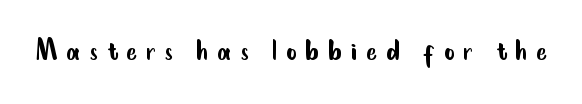
{"serif": "no", "italic": "no", "bold": "no", "weight": "regular", "width": "condensed", "stroke_contrast": "low", "x_height": "small", "monospaced": "no", "underline": "no", "letter_spacing": "wide", "letter_spacing_em": 0.26, "glyph_px": 33}
